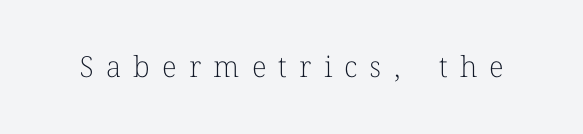
The image shows 29 px light serif type, upright; set unusually wide letter spacing (+0.42 em), not underlined; low stroke contrast and a medium x-height.
